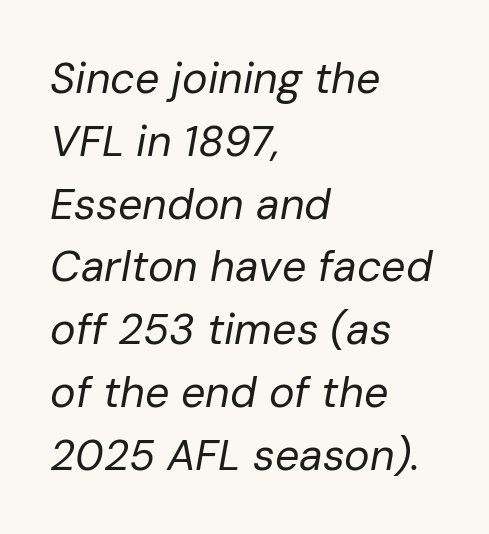
{"italic": "yes", "lean": "right", "slant_degrees": 10, "bold": "no", "weight": "regular", "width": "normal", "stroke_contrast": "low", "x_height": "medium", "monospaced": "no", "underline": "no", "align": "left", "line_spacing": "normal", "line_spacing_ratio": 1.46, "letter_spacing": "normal", "letter_spacing_em": 0.0, "glyph_px": 43}
